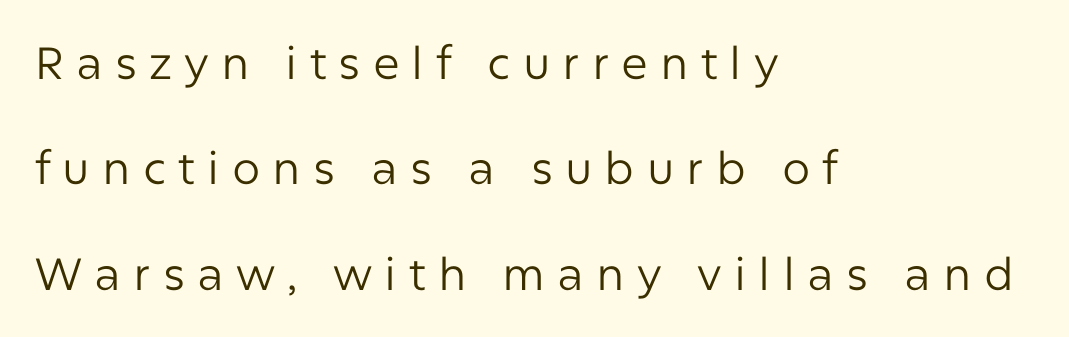
{"serif": "no", "italic": "no", "bold": "no", "weight": "regular", "width": "normal", "stroke_contrast": "low", "x_height": "medium", "monospaced": "no", "underline": "no", "align": "left", "line_spacing": "loose", "line_spacing_ratio": 2.34, "letter_spacing": "wide", "letter_spacing_em": 0.27, "glyph_px": 45}
